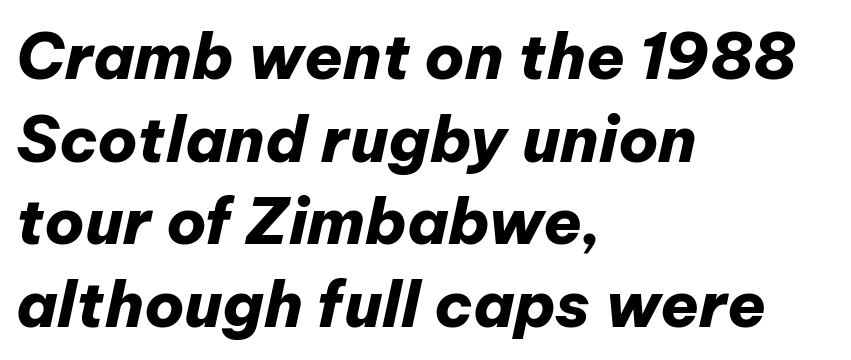
Q: Is the text bold? A: Yes.
Q: Is the text italic (slanted)? A: Yes, it leans right by about 12 degrees.
Q: Is the text underlined? A: No.
Q: How is the paragraph aligned? A: Left-aligned.
Q: Is the spacing between letters normal or unusually wide? A: Normal.
Q: Is the spacing between lines tight, normal or loose? A: Normal.
Q: Width (condensed, normal, or wide)? A: Normal.
Q: Stroke contrast? A: Low.
Q: x-height? A: Medium.
Q: Monospaced? A: No.
